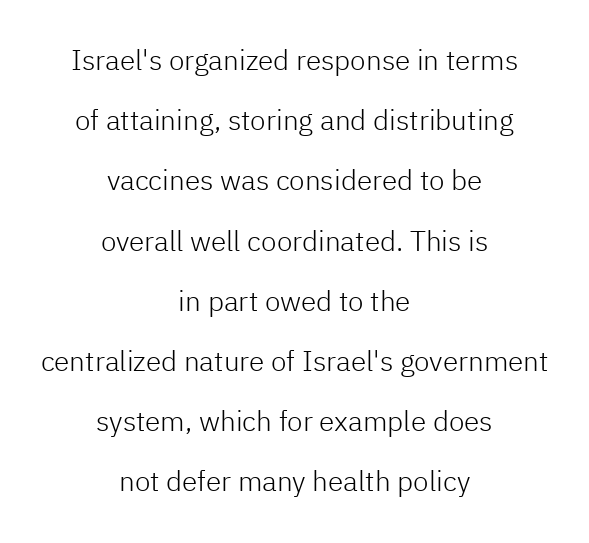
The image shows 28 px light sans-serif type, upright; set centered, loose line spacing (2.15x), normal letter spacing, not underlined; low stroke contrast and a medium x-height.
